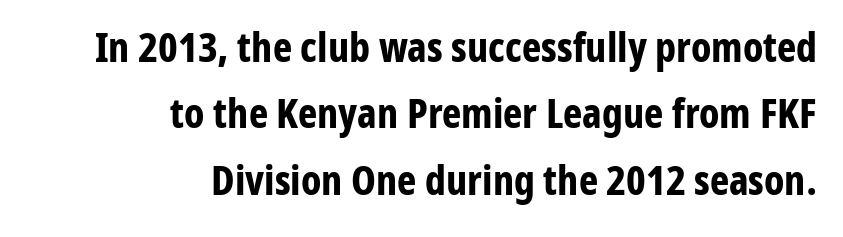
Characters follow at the spacing the type designer built in. The rows are spaced the way most documents space them. Honestly, there is no underline to notice here at all. This is the regular roman posture of the typeface. Letterform terminals end flat and unadorned throughout the passage.
